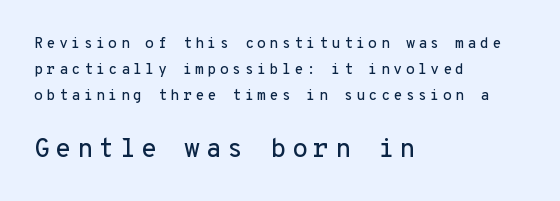
{"italic": "no", "underline": "no", "align": "left", "line_spacing_ratio": 1.75, "letter_spacing": "wide", "letter_spacing_em": 0.21, "larger_block": "second", "size_ratio": 1.73, "glyph_px": 26}
